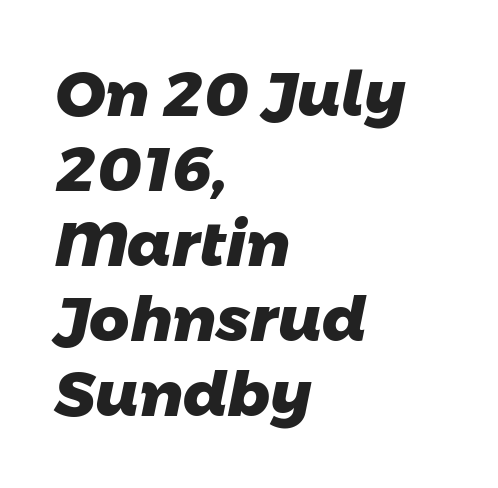
The image shows 62 px heavy sans-serif type; set left-aligned, line spacing 1.21x, normal letter spacing, not underlined; low stroke contrast and a medium x-height.
